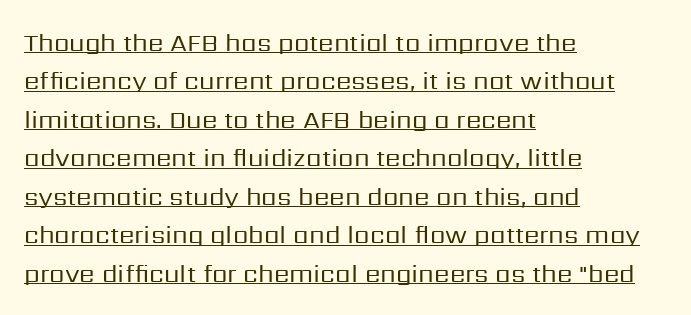
Casual observation: everything's shoved over to the left. Rows of type keep a routine distance in the vertical direction. Is this a heavy cut? Hardly; it is regular or lighter. These characters rest on top of a visible drawn line.
